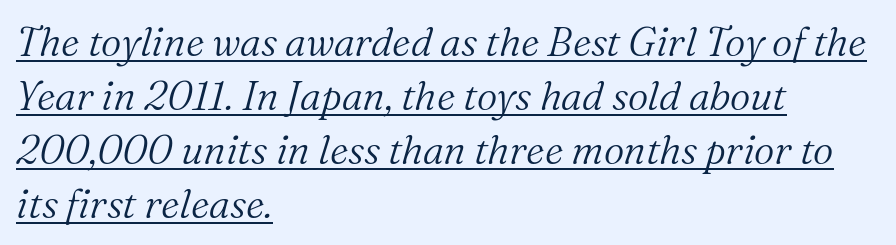
This sample uses a serif face. The face used here has a pronounced slope to its letters. Alignment: flush left. The passage shown is typed in a proportional face where columns would drift.
